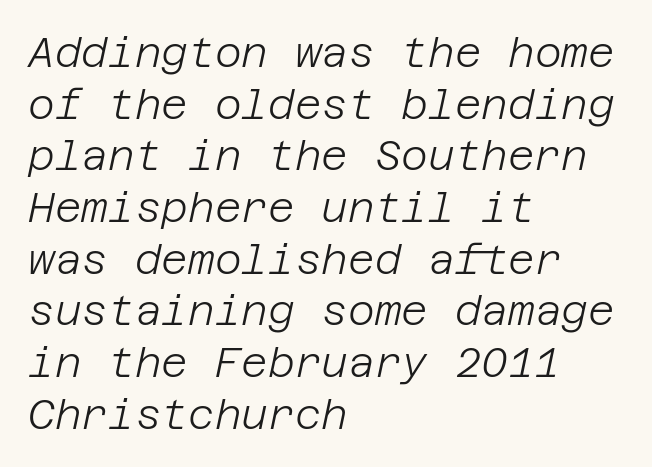
Q: Is the text bold? A: No.
Q: Is the text italic (slanted)? A: Yes, it leans right by about 12 degrees.
Q: Is the text underlined? A: No.
Q: How is the paragraph aligned? A: Left-aligned.
Q: Is the spacing between letters normal or unusually wide? A: Normal.
Q: Is the spacing between lines tight, normal or loose? A: Normal.
Q: Width (condensed, normal, or wide)? A: Normal.
Q: Stroke contrast? A: Low.
Q: x-height? A: Large.
